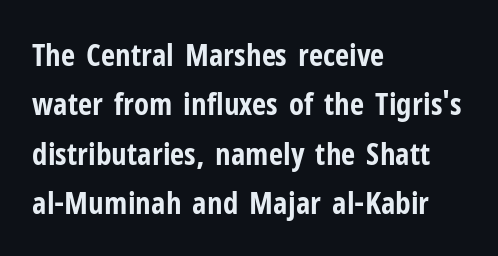
The face used here is a sans, in the tradition of grotesques and geometrics. In terms of weight, the rendering is a true, heavy bold. Check under the words: just untouched page. A roman cut, with each character standing at attention.
